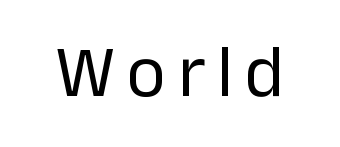
Q: Is the text bold? A: No.
Q: Is the text italic (slanted)? A: No, it is upright.
Q: Is the typeface a serif or a sans-serif typeface? A: Sans-serif.
Q: Is the text underlined? A: No.
Q: Width (condensed, normal, or wide)? A: Normal.
Q: Stroke contrast? A: Low.
Q: x-height? A: Medium.
Q: Monospaced? A: No.
